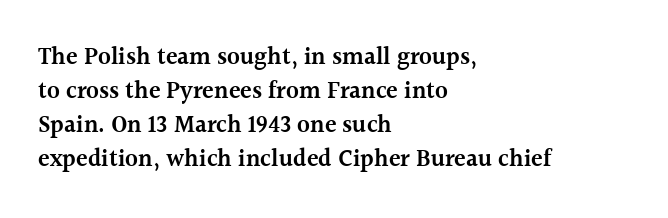
Bold? Not quite — semibold, heavier than regular but stopping short. Caption: standard tracking, unaltered. The setting favours the left margin, as ordinary paragraphs usually do. Leading matches the norm, producing a regular column. If you drew a line through each stem, it would be perfectly vertical. Bare-footed words on every line.
